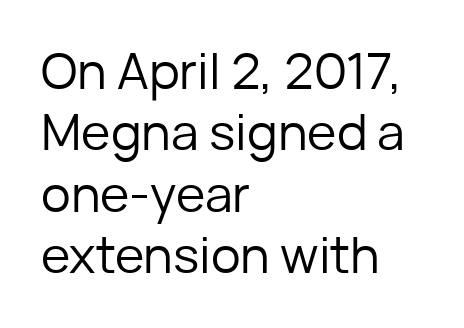
Q: Is the text bold? A: No.
Q: Is the text italic (slanted)? A: No, it is upright.
Q: Is the typeface a serif or a sans-serif typeface? A: Sans-serif.
Q: Is the text underlined? A: No.
Q: How is the paragraph aligned? A: Left-aligned.
Q: Is the spacing between letters normal or unusually wide? A: Normal.
Q: Width (condensed, normal, or wide)? A: Normal.
Q: Stroke contrast? A: Low.
Q: x-height? A: Medium.
Q: Monospaced? A: No.
